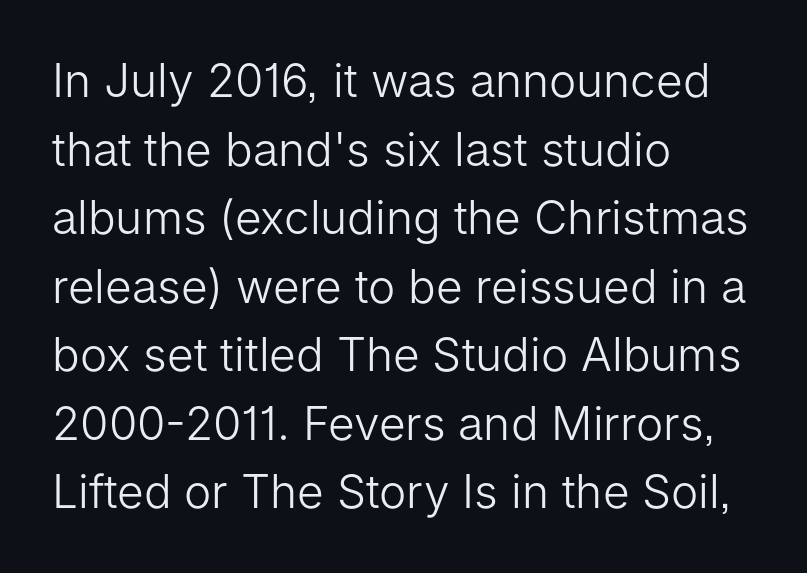
{"serif": "no", "italic": "no", "bold": "no", "weight": "light", "width": "normal", "stroke_contrast": "low", "x_height": "medium", "monospaced": "no", "underline": "no", "align": "left", "line_spacing": "normal", "line_spacing_ratio": 1.49, "letter_spacing": "normal", "letter_spacing_em": 0.0, "glyph_px": 46}
